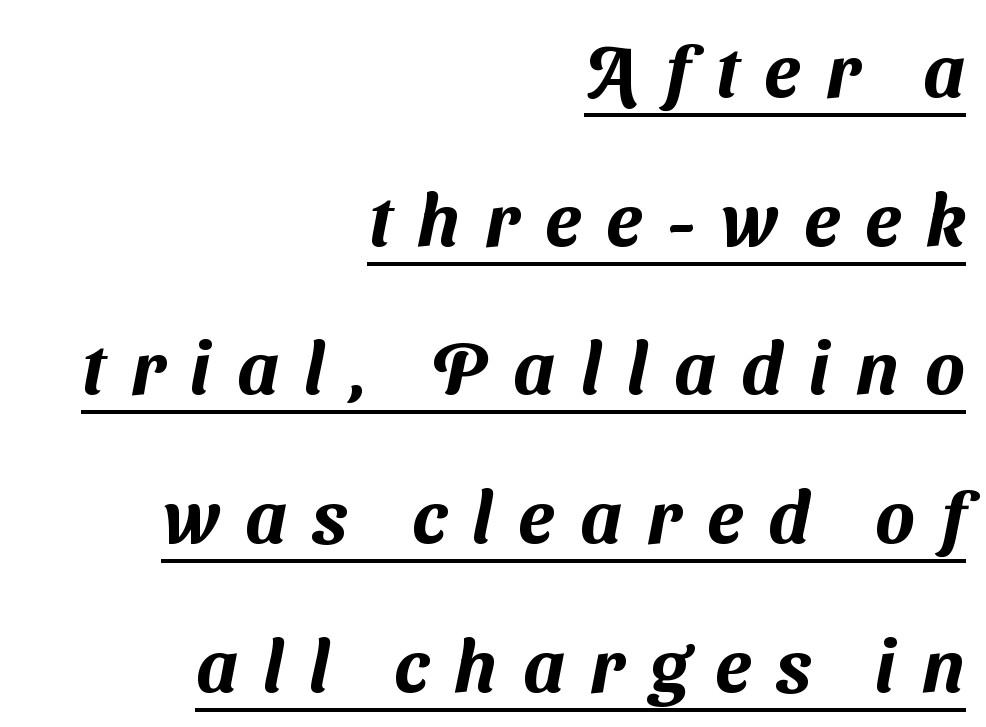
The image shows 74 px sans-serif type; set right-aligned, loose line spacing (2.01x), unusually wide letter spacing (+0.35 em), underlined; medium stroke contrast and a medium x-height.
